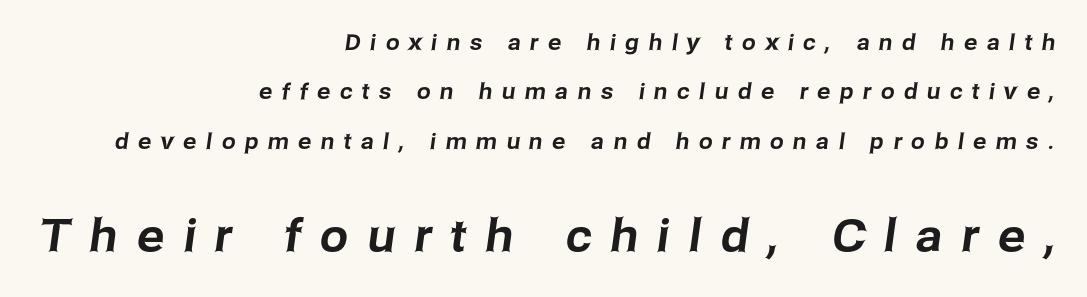
{"serif": "no", "width": "normal", "stroke_contrast": "low", "x_height": "medium", "monospaced": "no", "underline": "no", "align": "right", "line_spacing": "loose", "line_spacing_ratio": 2.25, "letter_spacing": "wide", "letter_spacing_em": 0.43, "larger_block": "second", "size_ratio": 2.05, "glyph_px": 45}
